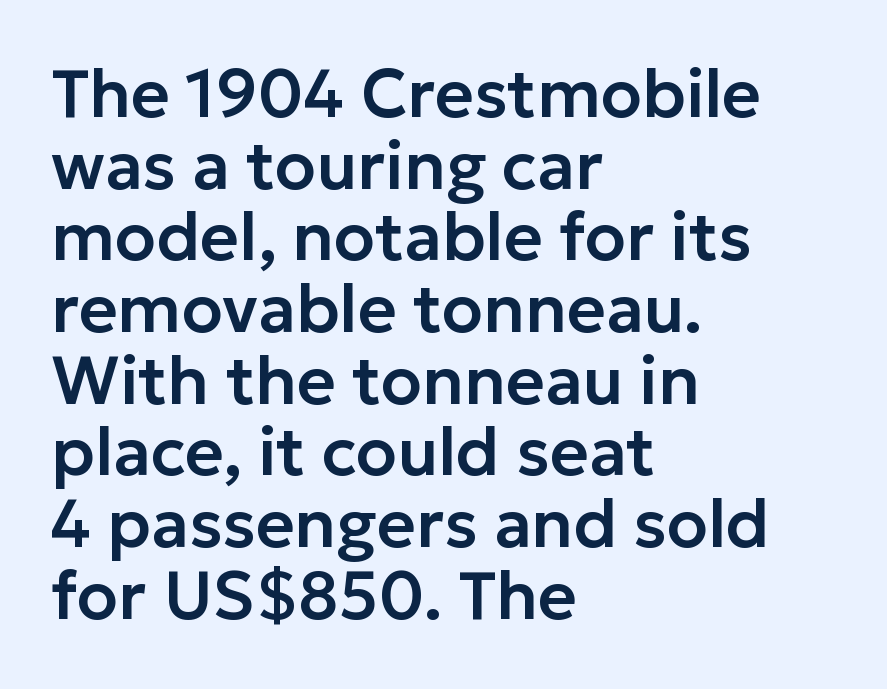
The image shows 67 px sans-serif type, upright; set left-aligned, tight line spacing (1.07x), normal letter spacing, not underlined; low stroke contrast and a medium x-height.
